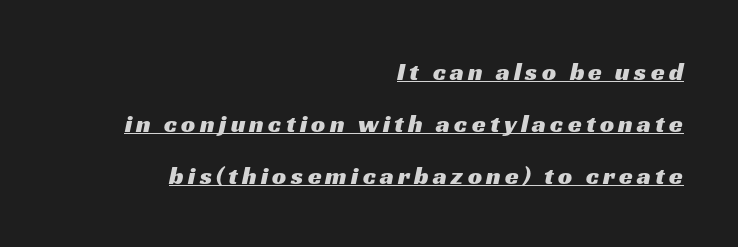
The image shows 25 px text type; set right-aligned, loose line spacing (2.08x), underlined.
